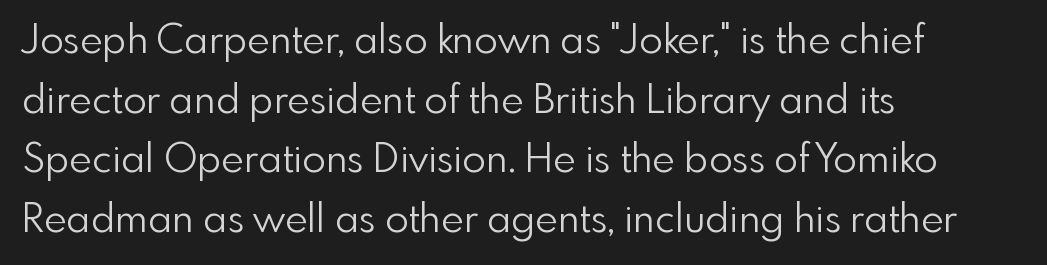
The words here are not underlined. Serifs: no, the terminals of the letterforms are clean. The lettering holds an erect, upright posture throughout. The letterforms sit at book weight or below. Vertical spacing — default. Is this a fixed-width face? No — the glyphs have proportional, varying widths.
